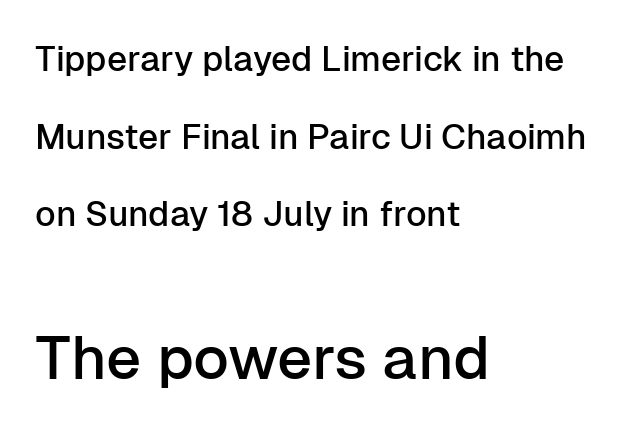
Q: Is the text italic (slanted)? A: No, it is upright.
Q: Is the typeface a serif or a sans-serif typeface? A: Sans-serif.
Q: Is the text underlined? A: No.
Q: How is the paragraph aligned? A: Left-aligned.
Q: Is the spacing between letters normal or unusually wide? A: Normal.
Q: Is the spacing between lines tight, normal or loose? A: Loose.
Q: Which block of text is set in a larger size, the first (top) or the second (bottom)? A: The second (bottom) one.
Q: Width (condensed, normal, or wide)? A: Normal.
Q: Stroke contrast? A: Low.
Q: x-height? A: Medium.
Q: Monospaced? A: No.
